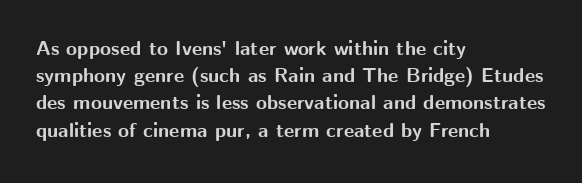
The image shows 20 px bold type, upright; set left-aligned, normal line spacing (1.36x), normal letter spacing, not underlined.
